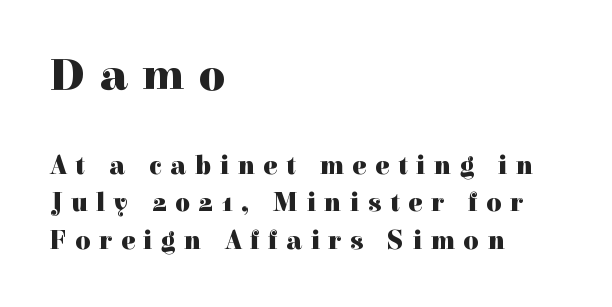
{"serif": "yes", "italic": "no", "bold": "yes", "weight": "heavy", "width": "normal", "x_height": "medium", "monospaced": "no", "underline": "no", "align": "left", "line_spacing": "normal", "line_spacing_ratio": 1.44, "letter_spacing": "wide", "letter_spacing_em": 0.34, "larger_block": "first", "size_ratio": 1.73, "glyph_px": 45}
